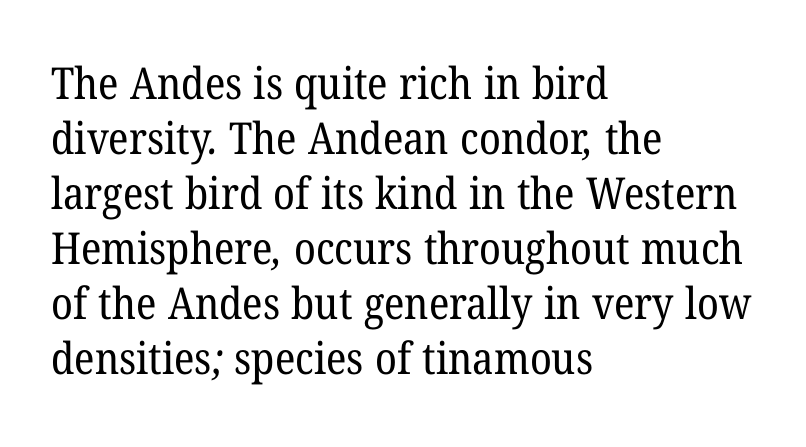
The image shows 44 px regular-weight serif type; set left-aligned, normal line spacing (1.25x), normal letter spacing, not underlined; low stroke contrast and a medium x-height.
